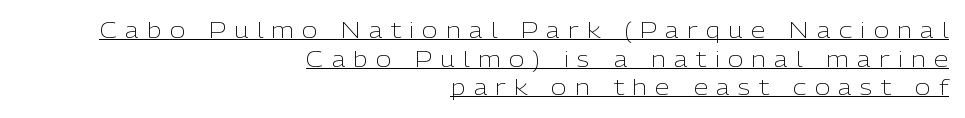
The image shows 21 px text type, upright; set right-aligned, normal line spacing (1.36x), unusually wide letter spacing (+0.39 em), underlined.
